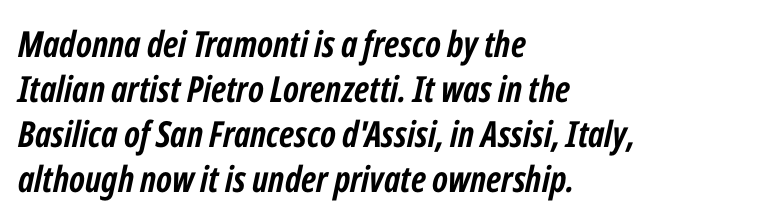
The image shows 36 px semibold, condensed type, italic (leaning right); set left-aligned, normal line spacing (1.25x), normal letter spacing, not underlined; low stroke contrast and a medium x-height.
